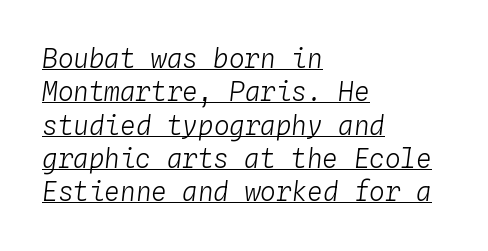
{"italic": "yes", "lean": "right", "slant_degrees": 4, "bold": "no", "underline": "yes", "align": "left", "line_spacing": "normal", "line_spacing_ratio": 1.28, "letter_spacing": "normal", "letter_spacing_em": 0.0, "glyph_px": 26}
